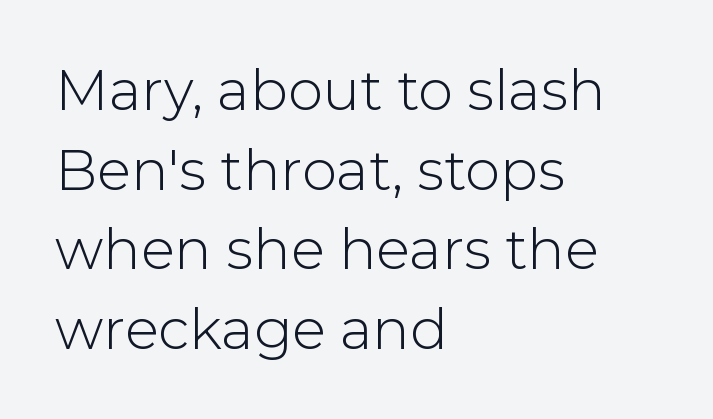
The image shows 56 px light sans-serif type, upright; set left-aligned, normal line spacing (1.42x), normal letter spacing, not underlined; low stroke contrast and a medium x-height.
